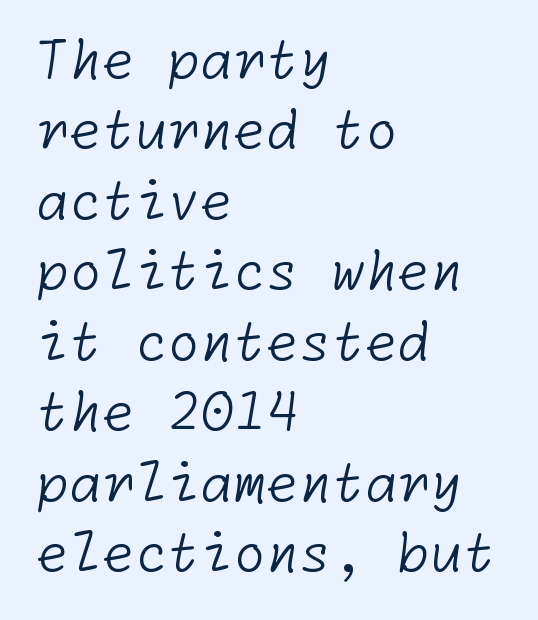
Q: Is the text bold? A: No.
Q: Is the typeface a serif or a sans-serif typeface? A: Sans-serif.
Q: Is the text underlined? A: No.
Q: How is the paragraph aligned? A: Left-aligned.
Q: Is the spacing between letters normal or unusually wide? A: Normal.
Q: Is the spacing between lines tight, normal or loose? A: Normal.
Q: Width (condensed, normal, or wide)? A: Normal.
Q: Stroke contrast? A: Low.
Q: x-height? A: Medium.
